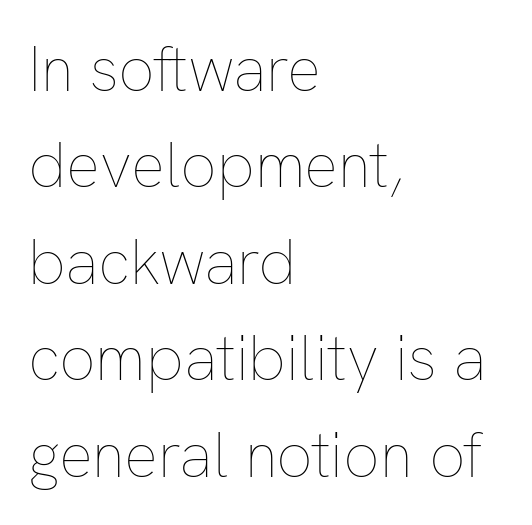
The image shows 63 px thin type, upright; set left-aligned, normal line spacing (1.53x), normal letter spacing, not underlined; low stroke contrast and a medium x-height.
